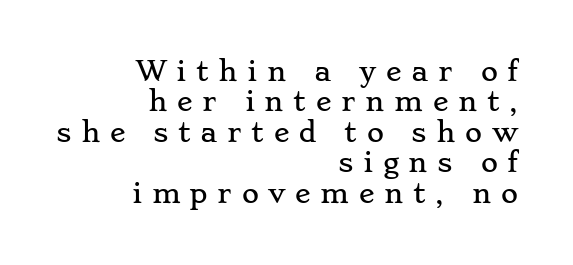
Q: Is the text italic (slanted)? A: No, it is upright.
Q: Is the text underlined? A: No.
Q: How is the paragraph aligned? A: Right-aligned.
Q: Is the spacing between letters normal or unusually wide? A: Unusually wide.
